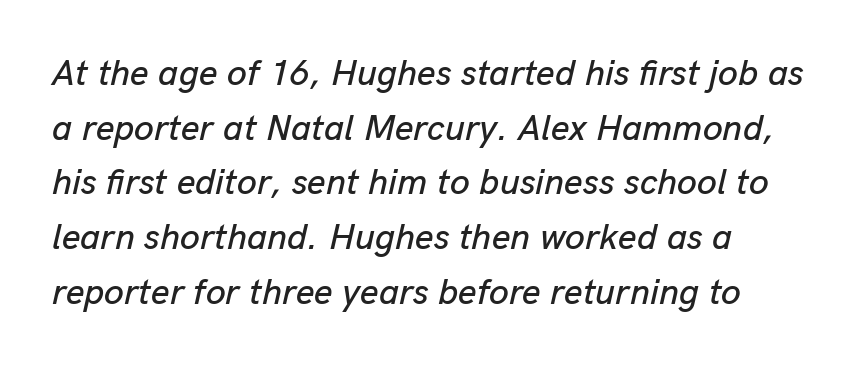
{"italic": "yes", "lean": "right", "slant_degrees": 13, "width": "normal", "stroke_contrast": "low", "x_height": "medium", "monospaced": "no", "underline": "no", "line_spacing": "normal", "line_spacing_ratio": 1.52, "letter_spacing": "normal", "letter_spacing_em": 0.0, "glyph_px": 36}
